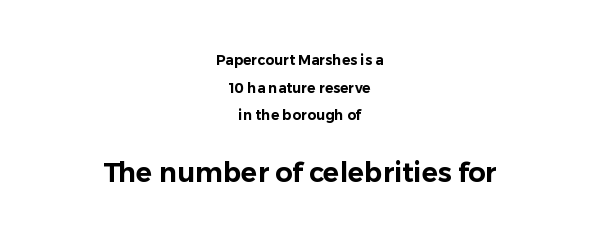
Q: Is the text italic (slanted)? A: No, it is upright.
Q: Is the text underlined? A: No.
Q: How is the paragraph aligned? A: Centered.
Q: Is the spacing between letters normal or unusually wide? A: Normal.
Q: Is the spacing between lines tight, normal or loose? A: Loose.
Q: Which block of text is set in a larger size, the first (top) or the second (bottom)? A: The second (bottom) one.
